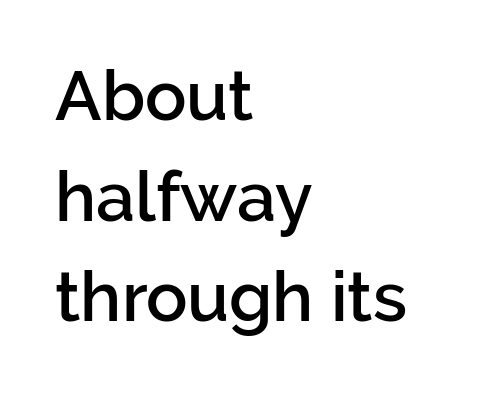
Characters remain perfectly vertical along every line. Stroke thickness is moderately raised; the sample reads as semibold. The letters carry no serifs — their stems end cleanly without finishing strokes. Clear beneath every line of the passage.
